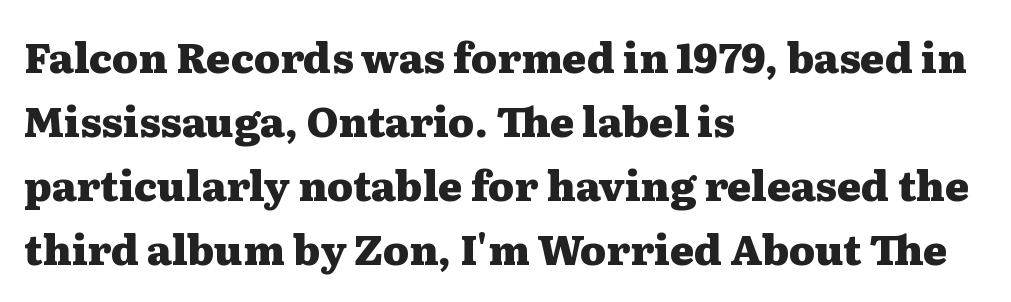
{"serif": "yes", "italic": "no", "bold": "yes", "weight": "heavy", "width": "wide", "stroke_contrast": "medium", "x_height": "medium", "monospaced": "no", "underline": "no", "align": "left", "line_spacing": "normal", "line_spacing_ratio": 1.56, "letter_spacing": "normal", "letter_spacing_em": 0.0, "glyph_px": 41}
